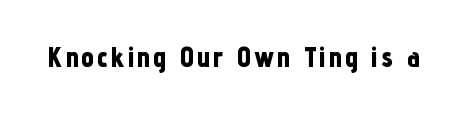
The image shows 28 px bold, condensed sans-serif type, upright; set not underlined; low stroke contrast and a medium x-height.
